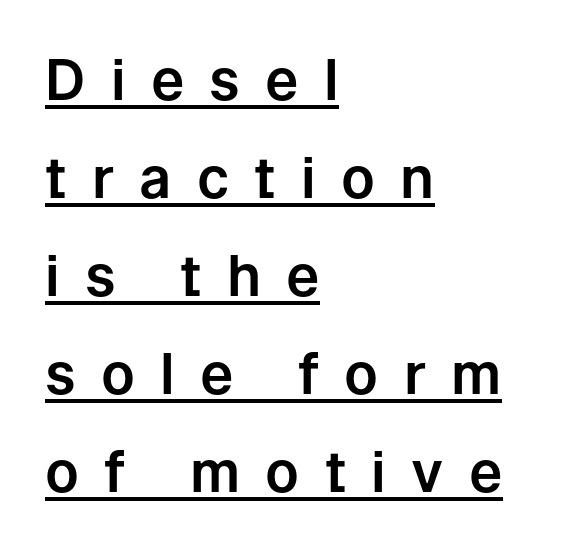
{"serif": "no", "italic": "no", "width": "normal", "stroke_contrast": "low", "x_height": "medium", "monospaced": "no", "underline": "yes", "align": "left", "line_spacing_ratio": 1.75, "letter_spacing": "wide", "letter_spacing_em": 0.45, "glyph_px": 56}
